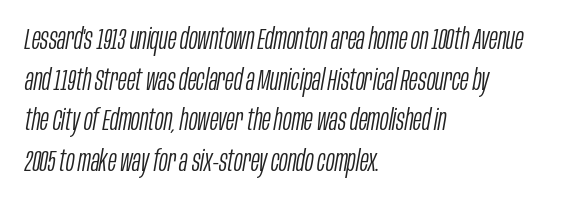
{"italic": "yes", "lean": "right", "slant_degrees": 10, "bold": "no", "weight": "light", "width": "condensed", "stroke_contrast": "low", "x_height": "large", "monospaced": "no", "underline": "no", "align": "left", "line_spacing": "normal", "line_spacing_ratio": 1.4, "letter_spacing": "normal", "letter_spacing_em": 0.0, "glyph_px": 29}
